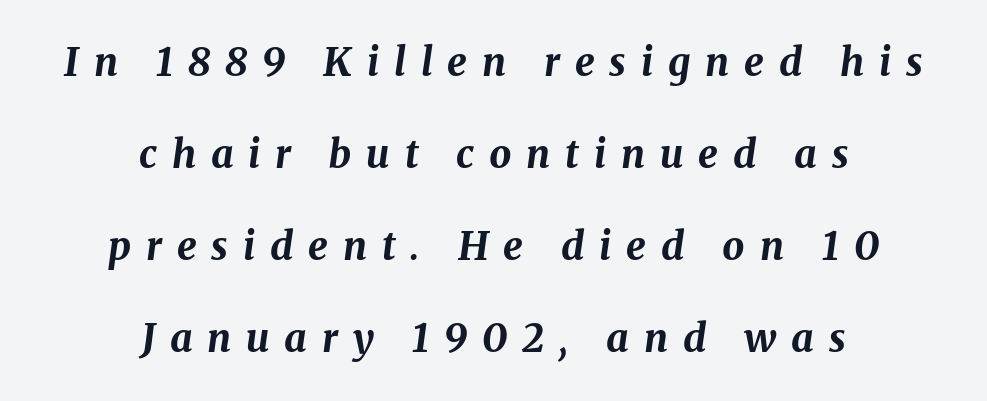
{"italic": "yes", "lean": "right", "slant_degrees": 8, "bold": "yes", "weight": "bold", "width": "normal", "stroke_contrast": "medium", "x_height": "medium", "monospaced": "no", "underline": "no", "align": "center", "line_spacing": "loose", "line_spacing_ratio": 2.36, "letter_spacing": "wide", "letter_spacing_em": 0.38, "glyph_px": 39}
